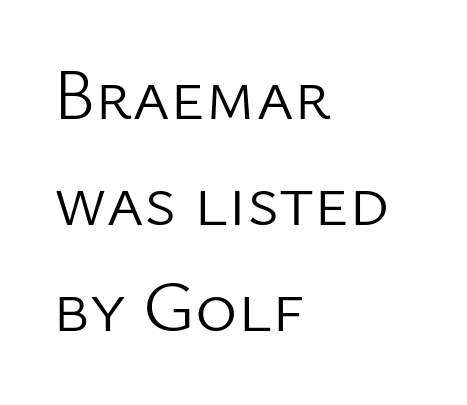
The image shows 72 px light sans-serif type, upright; set left-aligned, normal line spacing (1.47x), normal letter spacing, not underlined; low stroke contrast and a medium x-height.
